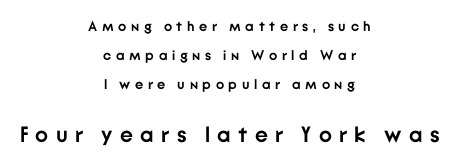
{"italic": "no", "bold": "yes", "underline": "no", "align": "center", "line_spacing": "loose", "line_spacing_ratio": 2.07, "letter_spacing": "wide", "letter_spacing_em": 0.33, "larger_block": "second", "size_ratio": 1.57, "glyph_px": 22}
